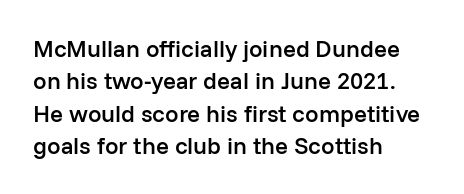
Does the leading feel generous? No, just average. Words float on clear page, feet unadorned. These lines carry some extra weight — a demibold, not a full bold. A classic flush-left, rag-right setting is used for this passage. The letters sit at their default tracking, neither squeezed nor spread.
